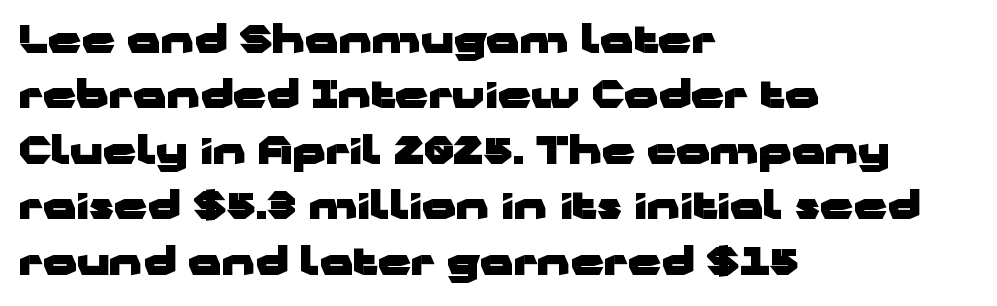
A typesetter would mark this as roman, not italic. Emphasis by weight is at full strength: bold. The face used here is proportionally spaced, like ordinary book or web type. Inter-character spacing is left at the font's built-in metrics. The rag falls on the right side of this text block.
